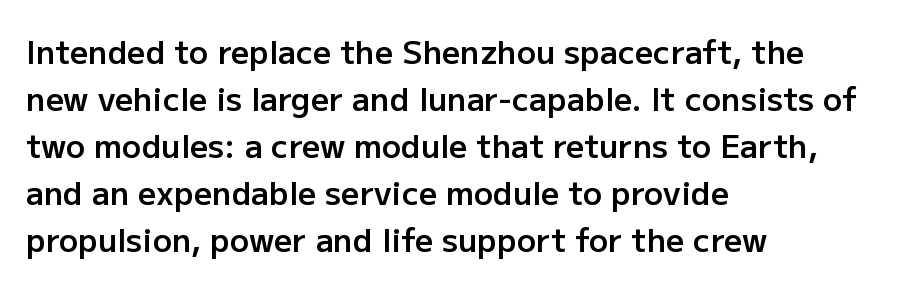
Q: Is the text bold? A: Semi-bold.
Q: Is the text italic (slanted)? A: No, it is upright.
Q: Is the typeface a serif or a sans-serif typeface? A: Sans-serif.
Q: Is the text underlined? A: No.
Q: How is the paragraph aligned? A: Left-aligned.
Q: Is the spacing between letters normal or unusually wide? A: Normal.
Q: Is the spacing between lines tight, normal or loose? A: Normal.
Q: Width (condensed, normal, or wide)? A: Normal.
Q: Stroke contrast? A: Low.
Q: x-height? A: Medium.
Q: Monospaced? A: No.
